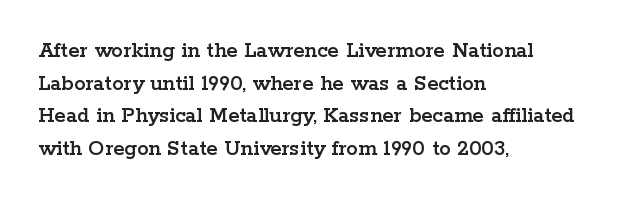
{"italic": "no", "underline": "no", "align": "left", "line_spacing": "normal", "line_spacing_ratio": 1.42, "letter_spacing": "normal", "letter_spacing_em": 0.0, "glyph_px": 23}
